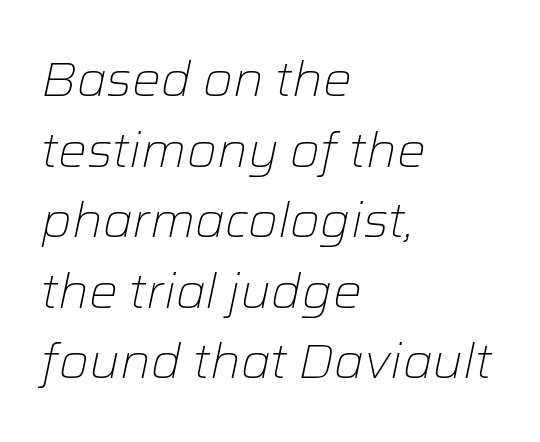
Q: Is the text bold? A: No.
Q: Is the text italic (slanted)? A: Yes, it leans right by about 12 degrees.
Q: Is the text underlined? A: No.
Q: How is the paragraph aligned? A: Left-aligned.
Q: Is the spacing between letters normal or unusually wide? A: Normal.
Q: Is the spacing between lines tight, normal or loose? A: Normal.
Q: Width (condensed, normal, or wide)? A: Normal.
Q: Stroke contrast? A: Low.
Q: x-height? A: Medium.
Q: Monospaced? A: No.
